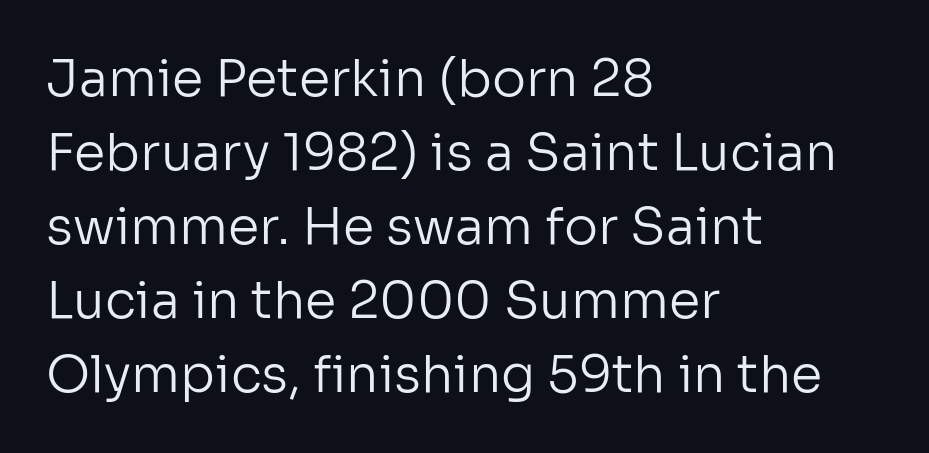
The image shows 51 px regular-weight sans-serif type, upright; set left-aligned, normal line spacing (1.45x), normal letter spacing, not underlined; low stroke contrast and a medium x-height.
